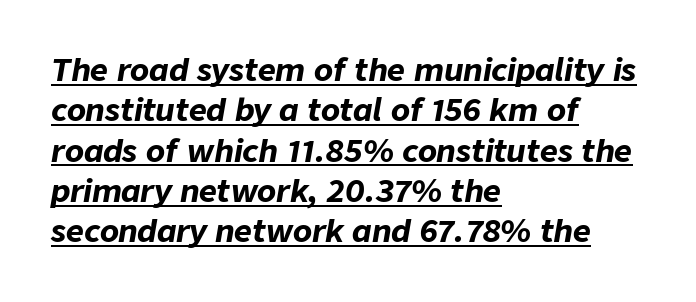
Q: Is the text bold? A: Yes.
Q: Is the text italic (slanted)? A: Yes, it leans right by about 9 degrees.
Q: Is the text underlined? A: Yes.
Q: How is the paragraph aligned? A: Left-aligned.
Q: Is the spacing between letters normal or unusually wide? A: Normal.
Q: Is the spacing between lines tight, normal or loose? A: Normal.
Q: Width (condensed, normal, or wide)? A: Normal.
Q: Stroke contrast? A: Low.
Q: x-height? A: Medium.
Q: Monospaced? A: No.
